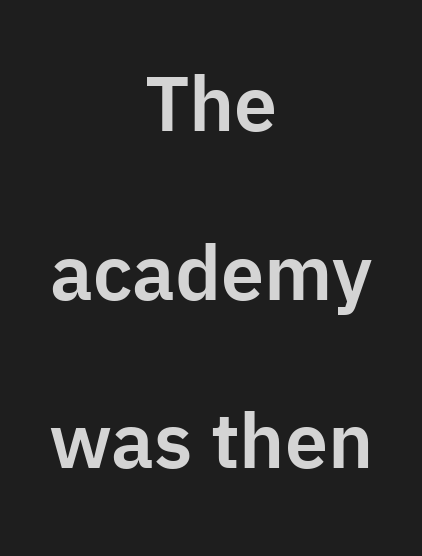
Q: Is the text italic (slanted)? A: No, it is upright.
Q: Is the typeface a serif or a sans-serif typeface? A: Sans-serif.
Q: Is the text underlined? A: No.
Q: How is the paragraph aligned? A: Centered.
Q: Is the spacing between letters normal or unusually wide? A: Normal.
Q: Is the spacing between lines tight, normal or loose? A: Loose.
Q: Width (condensed, normal, or wide)? A: Normal.
Q: Stroke contrast? A: Low.
Q: x-height? A: Medium.
Q: Monospaced? A: No.
